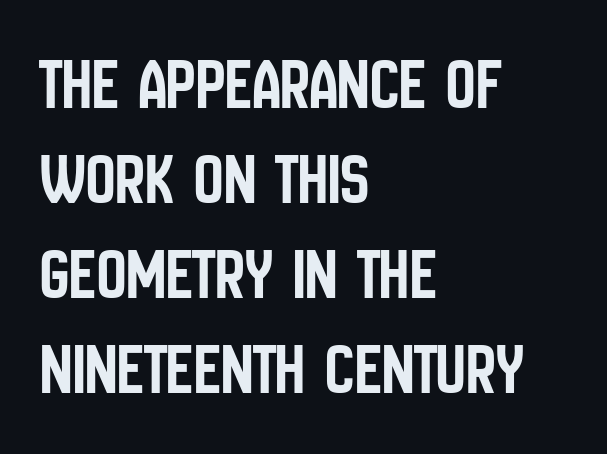
Varying glyph widths throughout — classic text-font behaviour. No word sits above an underline. The lines sit at an ordinary, default distance from one another. Standard letterfit; no display-style spreading of the glyphs. Which margin do the lines hug? The left one — the right edge is uneven. Style check: upright.
